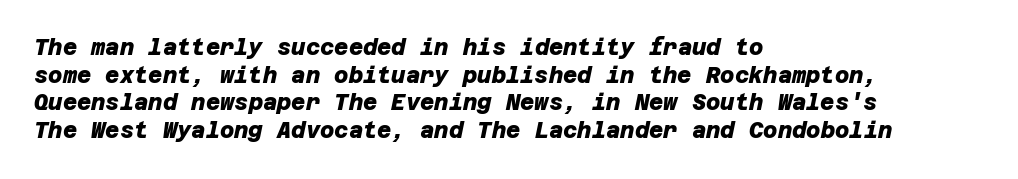
Q: Is the text bold? A: Yes.
Q: Is the text underlined? A: No.
Q: How is the paragraph aligned? A: Left-aligned.
Q: Is the spacing between letters normal or unusually wide? A: Normal.
Q: Is the spacing between lines tight, normal or loose? A: Normal.
